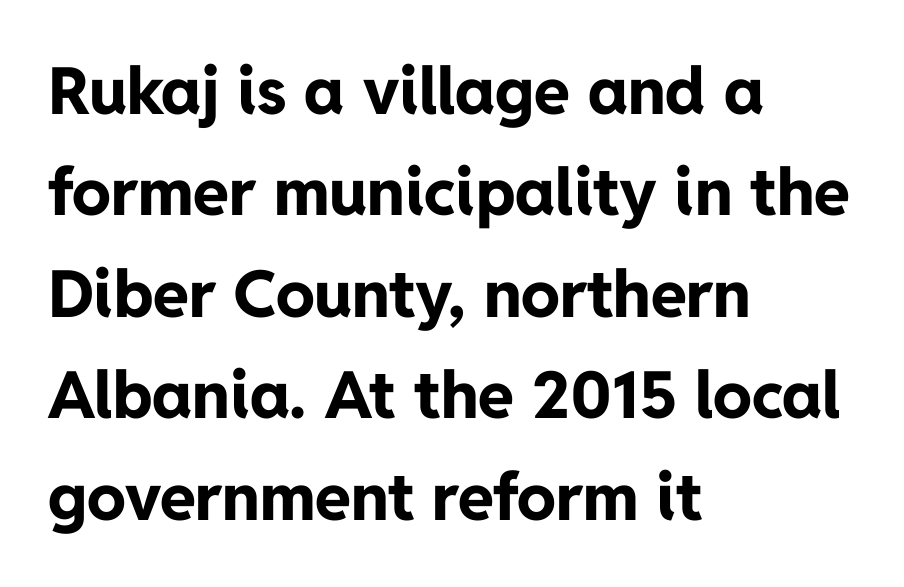
Q: Is the text bold? A: Yes.
Q: Is the text italic (slanted)? A: No, it is upright.
Q: Is the typeface a serif or a sans-serif typeface? A: Sans-serif.
Q: Is the text underlined? A: No.
Q: How is the paragraph aligned? A: Left-aligned.
Q: Is the spacing between letters normal or unusually wide? A: Normal.
Q: Is the spacing between lines tight, normal or loose? A: Normal.
Q: Width (condensed, normal, or wide)? A: Normal.
Q: Stroke contrast? A: Low.
Q: x-height? A: Medium.
Q: Monospaced? A: No.
